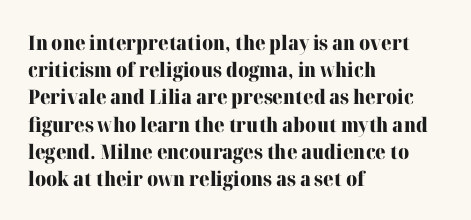
Q: Is the text bold? A: Yes.
Q: Is the text italic (slanted)? A: No, it is upright.
Q: Is the text underlined? A: No.
Q: How is the paragraph aligned? A: Left-aligned.
Q: Is the spacing between letters normal or unusually wide? A: Normal.
Q: Is the spacing between lines tight, normal or loose? A: Normal.
